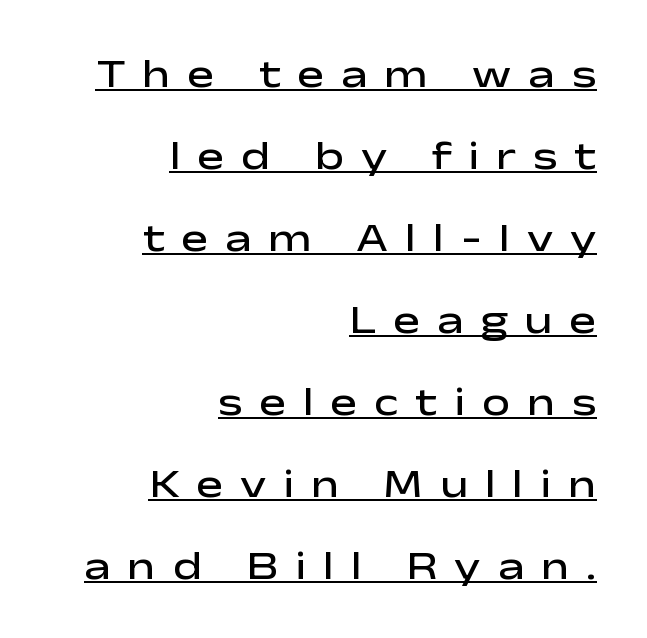
The setting favours the right margin, as signatures and pull-quotes sometimes do. Upright lettering throughout. The sample has been set in demibold, a notch under bold. Nope, no serifs anywhere on these letters. A typesetter would call this heavily tracked-out type. Does a line run under the words? Yes, clearly.
